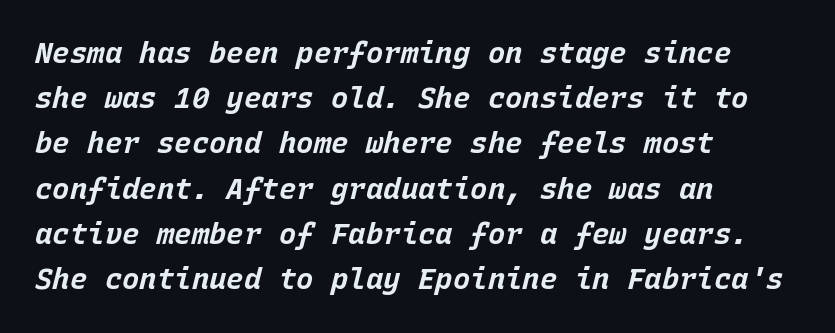
The axis of the letterforms is tilted away from vertical. You could count columns in this text — the font is strictly monospaced. Bare-footed words on every line. Horizontally, the lines are justified to the leading edge only.
